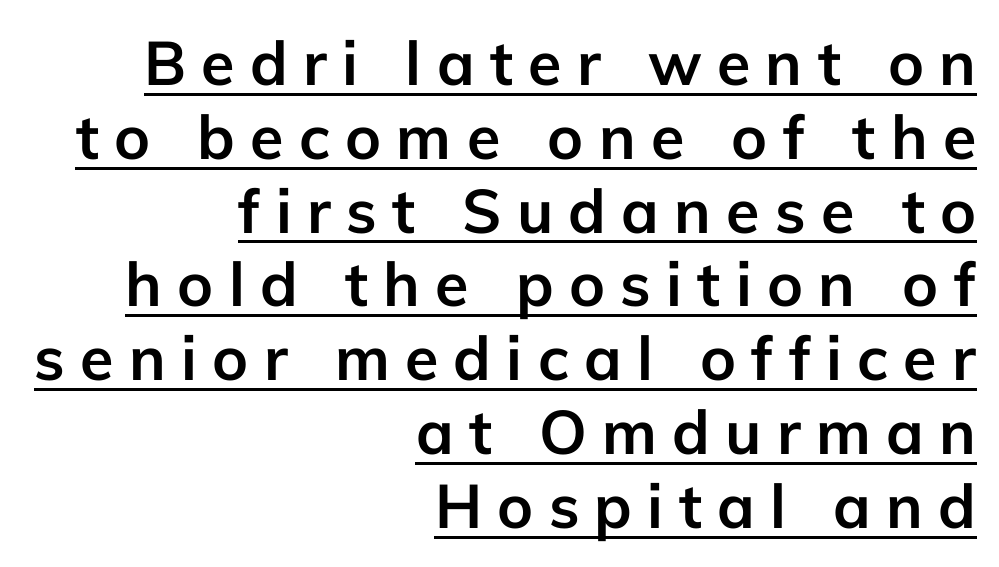
Q: Is the text bold? A: Yes.
Q: Is the text italic (slanted)? A: No, it is upright.
Q: Is the typeface a serif or a sans-serif typeface? A: Sans-serif.
Q: Is the text underlined? A: Yes.
Q: How is the paragraph aligned? A: Right-aligned.
Q: Is the spacing between letters normal or unusually wide? A: Unusually wide.
Q: Width (condensed, normal, or wide)? A: Normal.
Q: Stroke contrast? A: Low.
Q: x-height? A: Medium.
Q: Monospaced? A: No.
